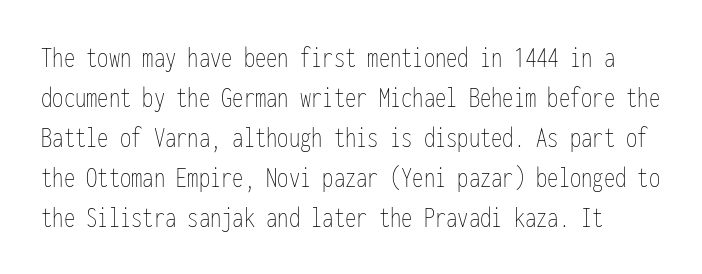
The image shows 30 px thin, condensed type, upright, monospaced; set normal line spacing (1.33x), normal letter spacing, not underlined; low stroke contrast and a medium x-height.
